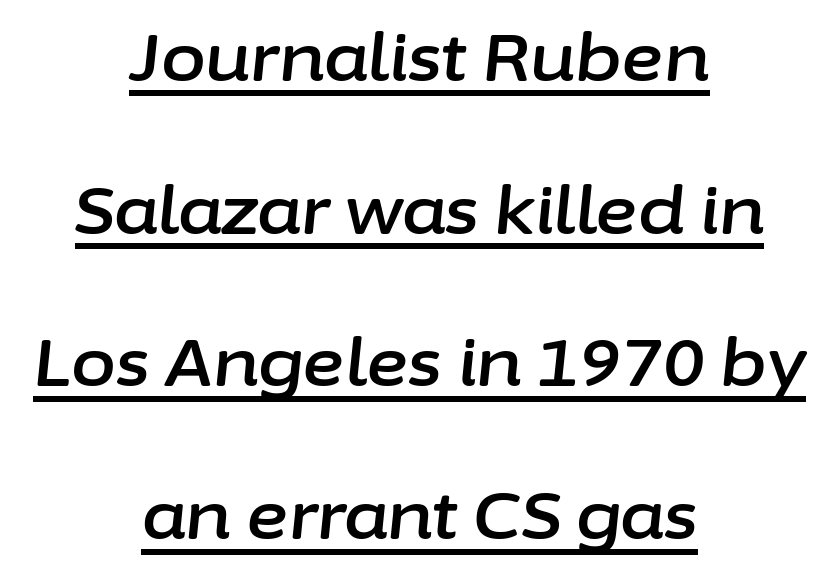
Q: Is the text italic (slanted)? A: Yes, it leans right by about 6 degrees.
Q: Is the text underlined? A: Yes.
Q: How is the paragraph aligned? A: Centered.
Q: Is the spacing between letters normal or unusually wide? A: Normal.
Q: Is the spacing between lines tight, normal or loose? A: Loose.
Q: Width (condensed, normal, or wide)? A: Normal.
Q: Stroke contrast? A: Low.
Q: x-height? A: Medium.
Q: Monospaced? A: No.
